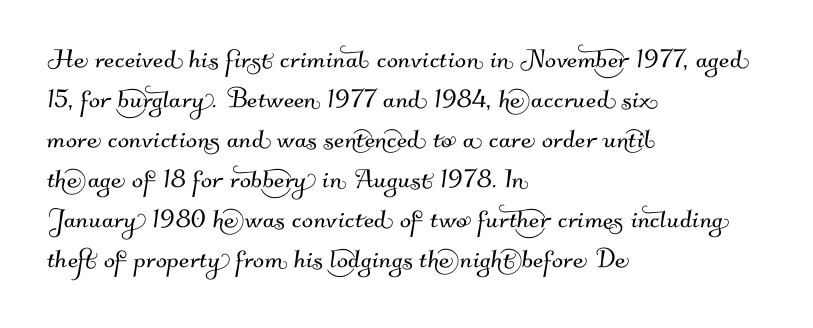
Q: Is the typeface a serif or a sans-serif typeface? A: Sans-serif.
Q: Is the text underlined? A: No.
Q: How is the paragraph aligned? A: Left-aligned.
Q: Is the spacing between letters normal or unusually wide? A: Normal.
Q: Width (condensed, normal, or wide)? A: Normal.
Q: Stroke contrast? A: Medium.
Q: x-height? A: Small.
Q: Monospaced? A: No.
